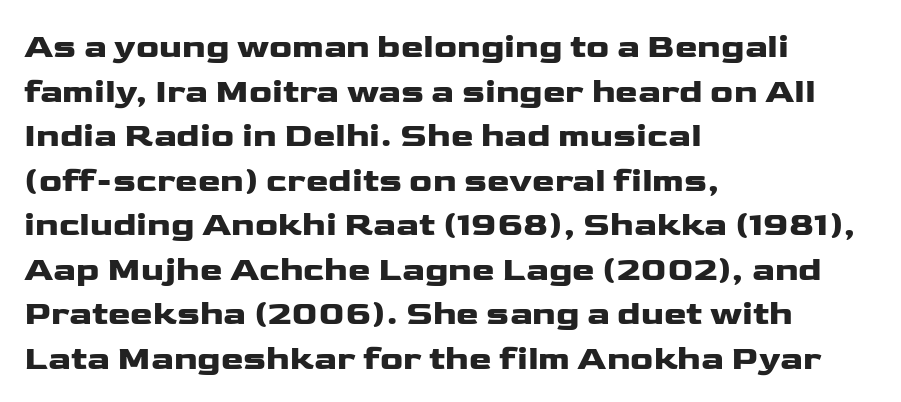
{"serif": "no", "italic": "no", "width": "wide", "stroke_contrast": "low", "x_height": "medium", "monospaced": "no", "underline": "no", "align": "left", "line_spacing": "normal", "line_spacing_ratio": 1.31, "letter_spacing": "normal", "letter_spacing_em": 0.0, "glyph_px": 34}
